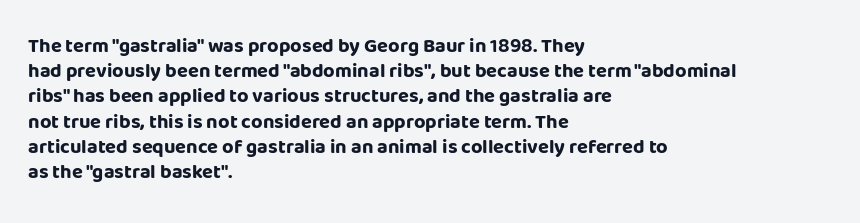
Q: Is the text bold? A: Yes.
Q: Is the text italic (slanted)? A: No, it is upright.
Q: Is the text underlined? A: No.
Q: How is the paragraph aligned? A: Left-aligned.
Q: Is the spacing between letters normal or unusually wide? A: Normal.
Q: Is the spacing between lines tight, normal or loose? A: Normal.
